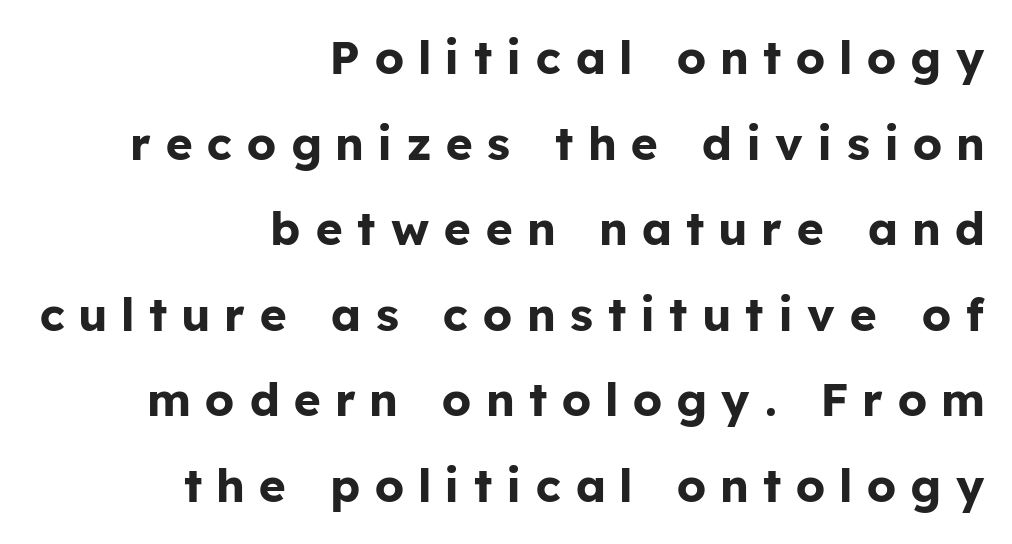
{"serif": "no", "italic": "no", "bold": "yes", "weight": "bold", "width": "normal", "stroke_contrast": "low", "x_height": "medium", "monospaced": "no", "underline": "no", "align": "right", "line_spacing_ratio": 1.86, "letter_spacing": "wide", "letter_spacing_em": 0.33, "glyph_px": 46}
